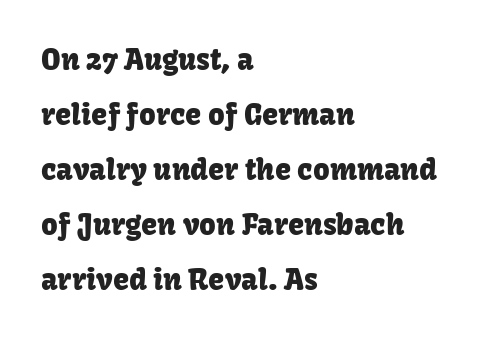
Q: Is the text italic (slanted)? A: No, it is upright.
Q: Is the typeface a serif or a sans-serif typeface? A: Sans-serif.
Q: Is the text underlined? A: No.
Q: How is the paragraph aligned? A: Left-aligned.
Q: Is the spacing between letters normal or unusually wide? A: Normal.
Q: Is the spacing between lines tight, normal or loose? A: Loose.
Q: Width (condensed, normal, or wide)? A: Normal.
Q: Stroke contrast? A: Low.
Q: x-height? A: Medium.
Q: Monospaced? A: No.
